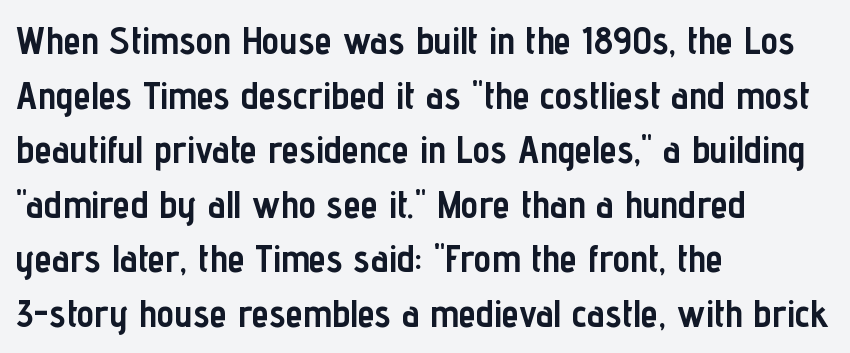
A typesetter would mark this as roman, not italic. In CSS terms this would be text-align: left. Line spacing here is normal. The passage shown is not underscored anywhere. Here the designer chose a conventional face with non-uniform glyph widths. The characters display no serif detailing; their extremities are plain.
